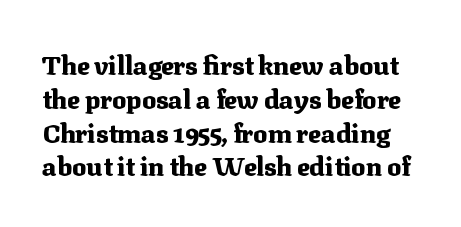
The image shows 26 px bold type, upright; set normal line spacing (1.3x), normal letter spacing, not underlined.
